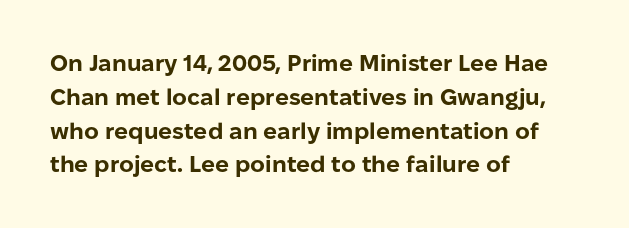
Bold? Absolutely — the strokes are thick and heavy. The setting favours the left margin, as ordinary paragraphs usually do. The font's upright variant was chosen for this text. A bare baseline throughout the passage. Vertical spacing — default.
